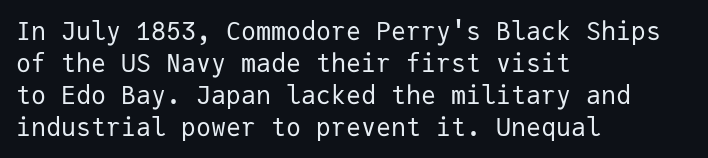
{"italic": "no", "bold": "no", "underline": "no", "align": "left", "line_spacing": "normal", "line_spacing_ratio": 1.28, "letter_spacing": "normal", "letter_spacing_em": 0.0, "glyph_px": 25}
